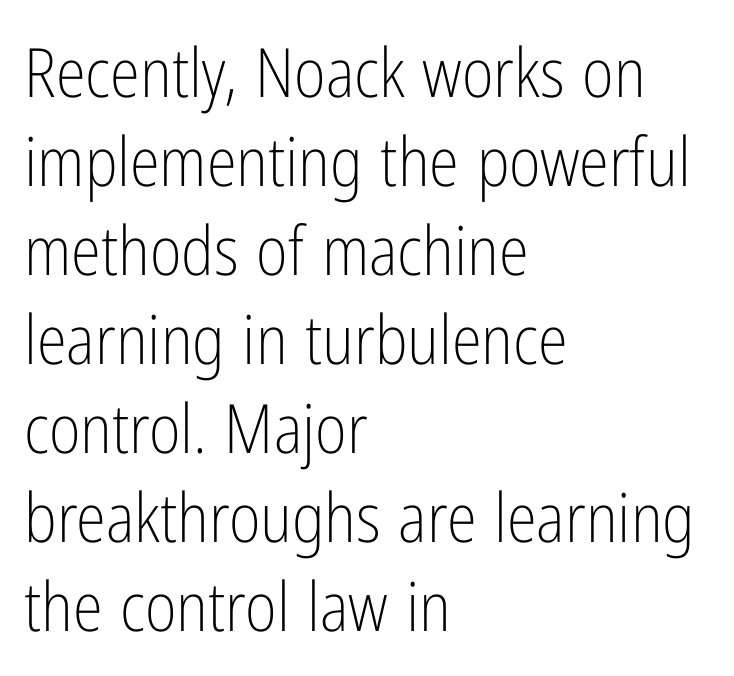
Do the letters lean? They stand straight. Left-aligned paragraph, ragged on the right. Clear beneath every line of the passage. Each new line begins a customary step beneath the previous one.
